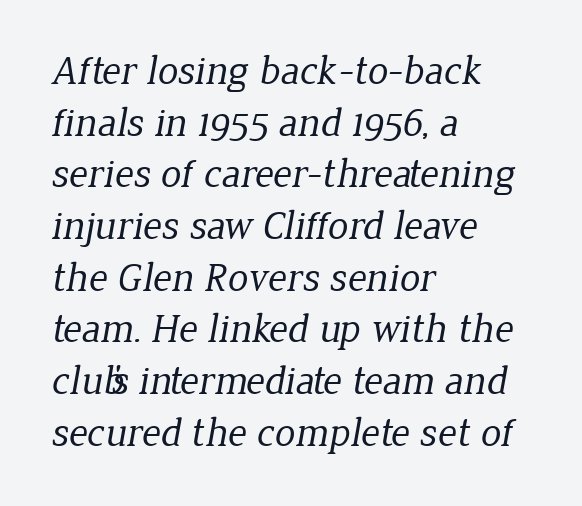
The image shows 41 px regular-weight serif type; set left-aligned, normal line spacing (1.26x), normal letter spacing, not underlined; low stroke contrast and a medium x-height.
